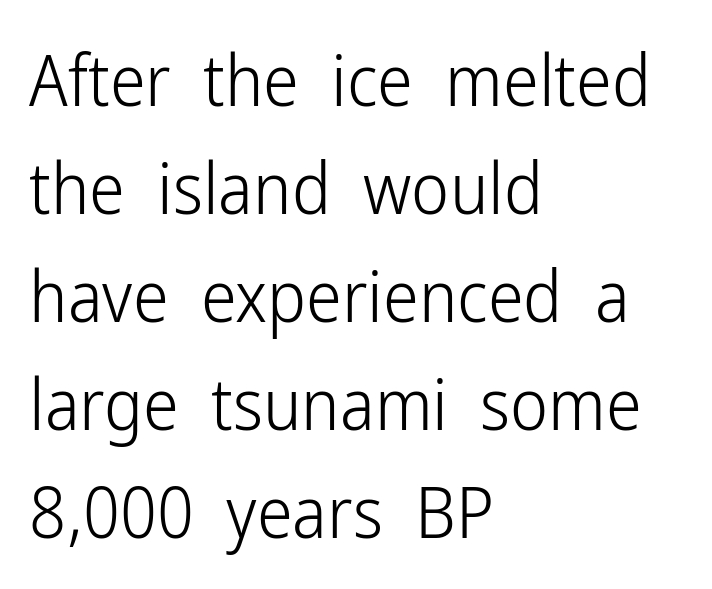
The zone under the glyphs is completely vacant. Words appear dense and cohesive because spacing is normal. Summary of vertical rhythm: regular, with standard interline spacing. The axis of the letterforms is exactly vertical. Stems and bowls with no extra thickness — not bold. This sample has the flowing, uneven cadence of proportional lettering.
